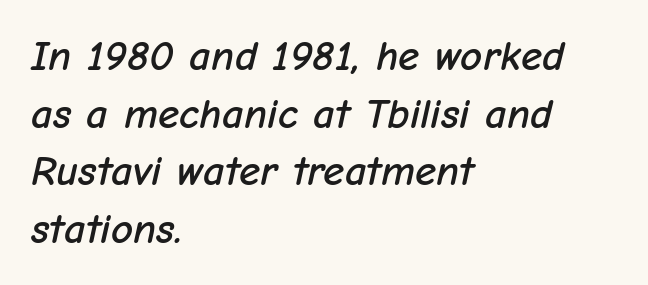
What's the leading like? Ordinary, nothing unusual. A typesetter would call this zero additional tracking. Check under the words: just untouched page. Is this a fixed-width face? No — the glyphs have proportional, varying widths.
